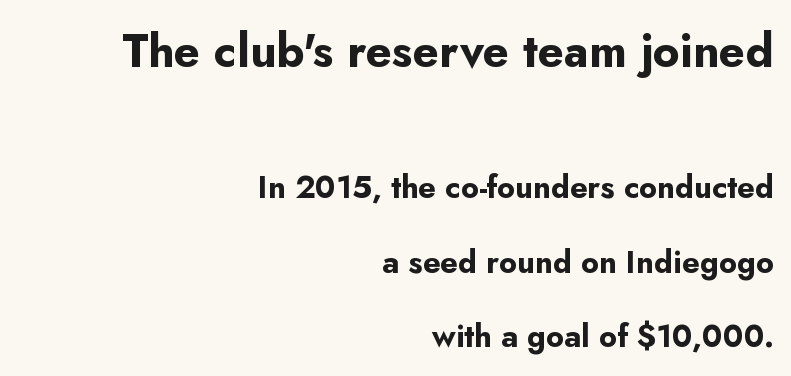
The image shows 46 px bold sans-serif type, upright; set right-aligned, loose line spacing (2.4x), normal letter spacing, not underlined; the first (top) block is 1.48x larger; low stroke contrast and a small x-height.
